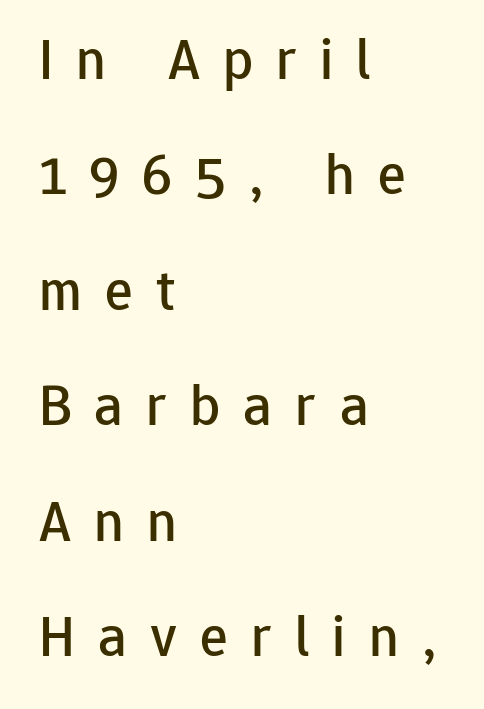
{"serif": "no", "italic": "no", "width": "normal", "stroke_contrast": "low", "x_height": "medium", "monospaced": "no", "underline": "no", "align": "left", "line_spacing": "loose", "line_spacing_ratio": 1.99, "letter_spacing": "wide", "letter_spacing_em": 0.4, "glyph_px": 58}
